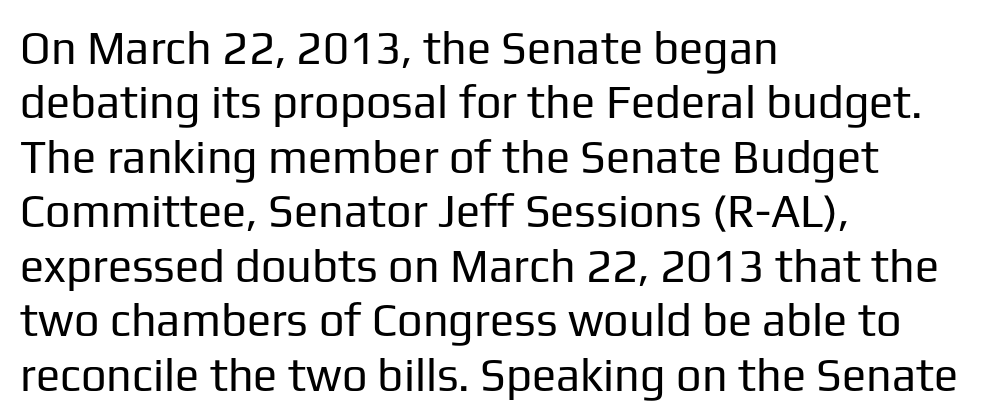
Q: Is the text bold? A: No.
Q: Is the text italic (slanted)? A: No, it is upright.
Q: Is the typeface a serif or a sans-serif typeface? A: Sans-serif.
Q: Is the text underlined? A: No.
Q: How is the paragraph aligned? A: Left-aligned.
Q: Is the spacing between letters normal or unusually wide? A: Normal.
Q: Width (condensed, normal, or wide)? A: Normal.
Q: Stroke contrast? A: Low.
Q: x-height? A: Medium.
Q: Monospaced? A: No.
